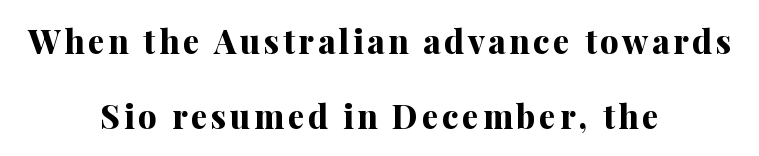
{"serif": "yes", "italic": "no", "bold": "yes", "weight": "bold", "width": "normal", "stroke_contrast": "medium", "x_height": "medium", "monospaced": "no", "underline": "no", "align": "center", "line_spacing": "loose", "line_spacing_ratio": 2.26, "glyph_px": 33}
